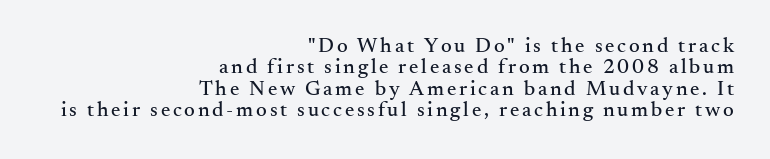
{"italic": "no", "underline": "no", "align": "right", "line_spacing": "tight", "line_spacing_ratio": 1.02, "glyph_px": 21}
